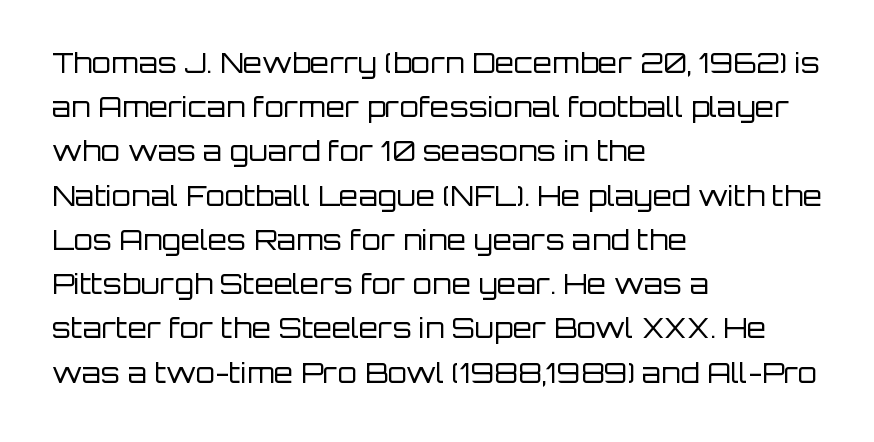
Q: Is the text bold? A: No.
Q: Is the text italic (slanted)? A: No, it is upright.
Q: Is the typeface a serif or a sans-serif typeface? A: Sans-serif.
Q: Is the text underlined? A: No.
Q: How is the paragraph aligned? A: Left-aligned.
Q: Is the spacing between letters normal or unusually wide? A: Normal.
Q: Is the spacing between lines tight, normal or loose? A: Normal.
Q: Width (condensed, normal, or wide)? A: Normal.
Q: Stroke contrast? A: Low.
Q: x-height? A: Large.
Q: Monospaced? A: No.
